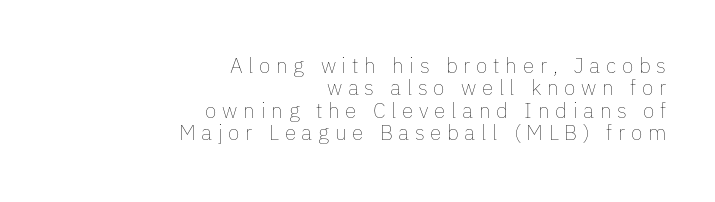
{"italic": "no", "bold": "no", "underline": "no", "align": "right", "line_spacing": "tight", "line_spacing_ratio": 1.07, "letter_spacing": "wide", "letter_spacing_em": 0.27, "glyph_px": 21}
